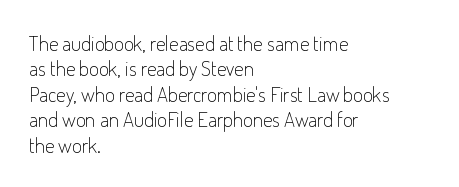
A bare baseline throughout the passage. Line beginnings align vertically; line endings do not. This sample uses plain, unmodified letter spacing. Posture: straight, roman, zero tilt. Is this a heavy cut? Hardly; it is regular or lighter.
